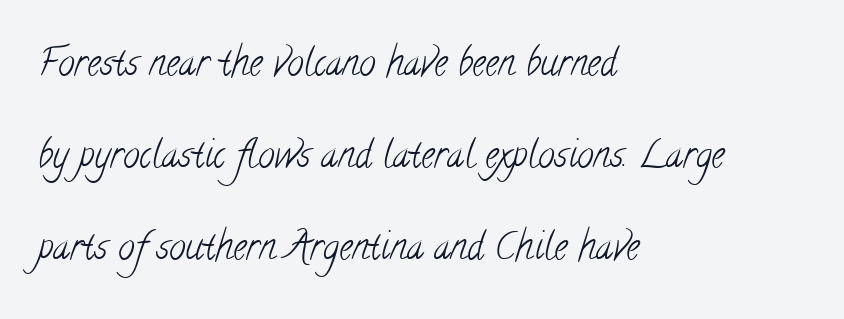
The face looks like a standard text weight, possibly lighter. Reading down the block, your eye returns to a fixed left position each line. The block of text is sparse from top to bottom, with ample space between rows. The letters carry serifs — small finishing strokes at the ends of their stems.
